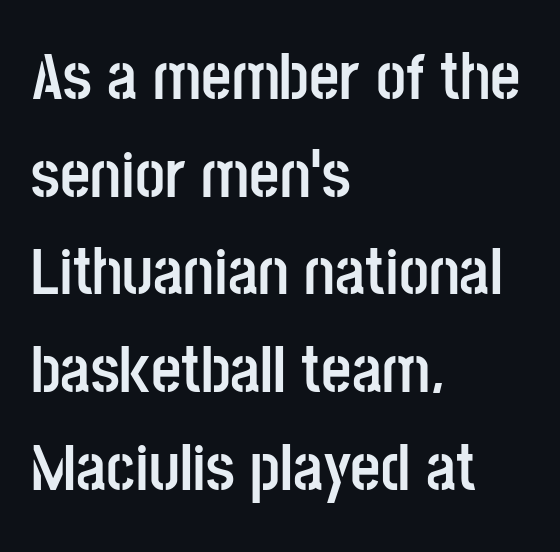
Spacing between characters is what you'd get straight out of the box. Regular leading. The letters stand straight up with perfectly vertical stems. Each letter keeps its own natural width here, so spacing adapts to shape. Descenders hang freely into open space.
